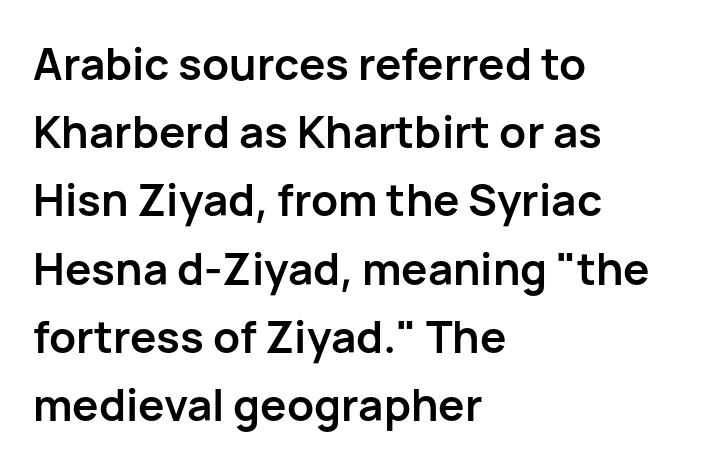
The image shows 44 px semibold sans-serif type, upright; set left-aligned, normal line spacing (1.55x), normal letter spacing, not underlined; low stroke contrast and a medium x-height.
